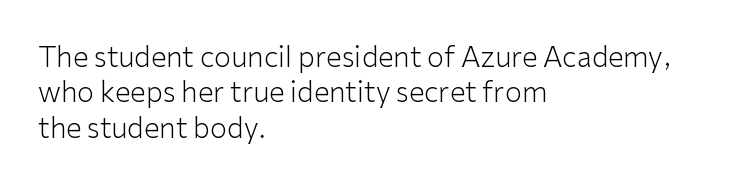
The image shows 28 px light sans-serif type, upright; set left-aligned, normal line spacing (1.26x), normal letter spacing, not underlined; low stroke contrast and a medium x-height.
